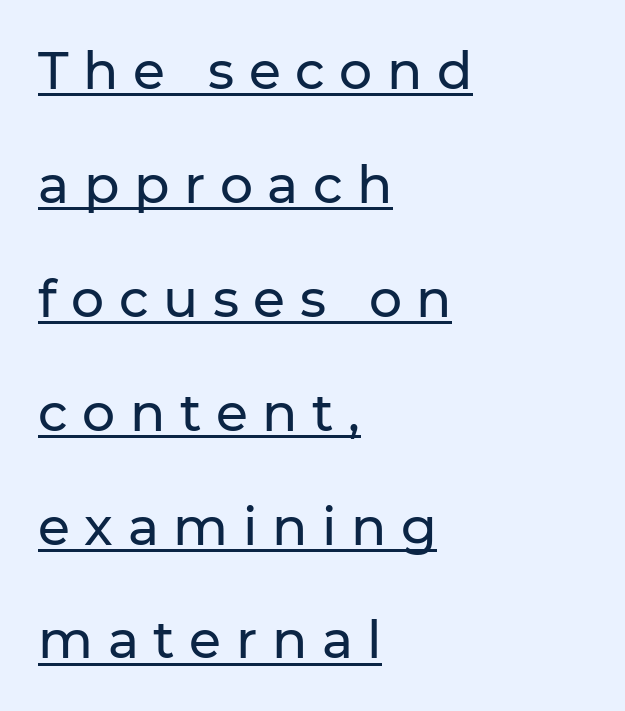
{"serif": "no", "italic": "no", "width": "normal", "stroke_contrast": "low", "x_height": "medium", "monospaced": "no", "underline": "yes", "align": "left", "line_spacing": "loose", "line_spacing_ratio": 2.19, "letter_spacing": "wide", "letter_spacing_em": 0.28, "glyph_px": 52}
